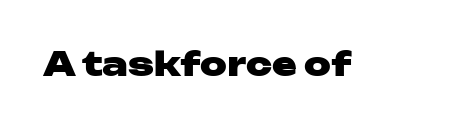
Letterform terminals end flat and unadorned throughout the passage. Looks like regular typesetting: each glyph gets only the width it needs. The letters stand upright; this is a roman face. Letters rest on an invisible, unmarked baseline. Weight check: bold — yes, fully. Each word holds together tightly as a unit, with standard inter-letter gaps.
